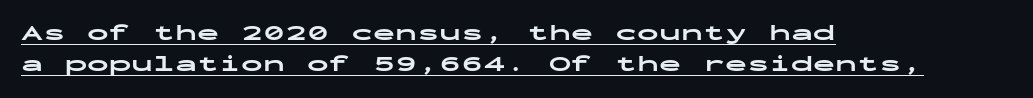
Q: Is the text bold? A: Yes.
Q: Is the text italic (slanted)? A: No, it is upright.
Q: Is the text underlined? A: Yes.
Q: How is the paragraph aligned? A: Left-aligned.
Q: Is the spacing between letters normal or unusually wide? A: Normal.
Q: Is the spacing between lines tight, normal or loose? A: Normal.
